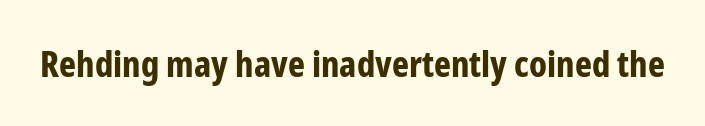
The text was rendered using a sans face with plain stroke endings. The gap between lines stays unmarked. What stands out about the letter spacing? Nothing — it is the standard amount. Strong, thick strokes mark this as bold type. Ascenders rise straight up at ninety degrees. The rendering uses natural spacing where letterforms have individual widths.
